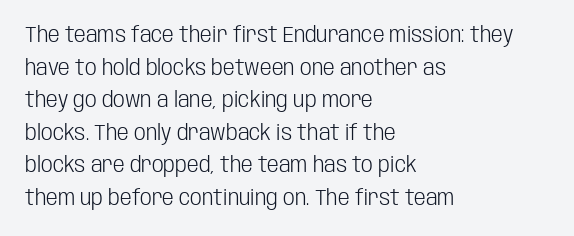
Q: Is the text bold? A: No.
Q: Is the text italic (slanted)? A: No, it is upright.
Q: Is the text underlined? A: No.
Q: How is the paragraph aligned? A: Left-aligned.
Q: Is the spacing between letters normal or unusually wide? A: Normal.
Q: Is the spacing between lines tight, normal or loose? A: Normal.
